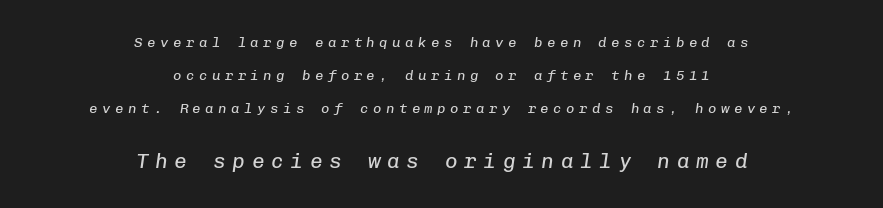
Q: Is the text bold? A: No.
Q: Is the text italic (slanted)? A: Yes, it leans right by about 8 degrees.
Q: Is the text underlined? A: No.
Q: How is the paragraph aligned? A: Centered.
Q: Is the spacing between letters normal or unusually wide? A: Unusually wide.
Q: Is the spacing between lines tight, normal or loose? A: Loose.
Q: Which block of text is set in a larger size, the first (top) or the second (bottom)? A: The second (bottom) one.
